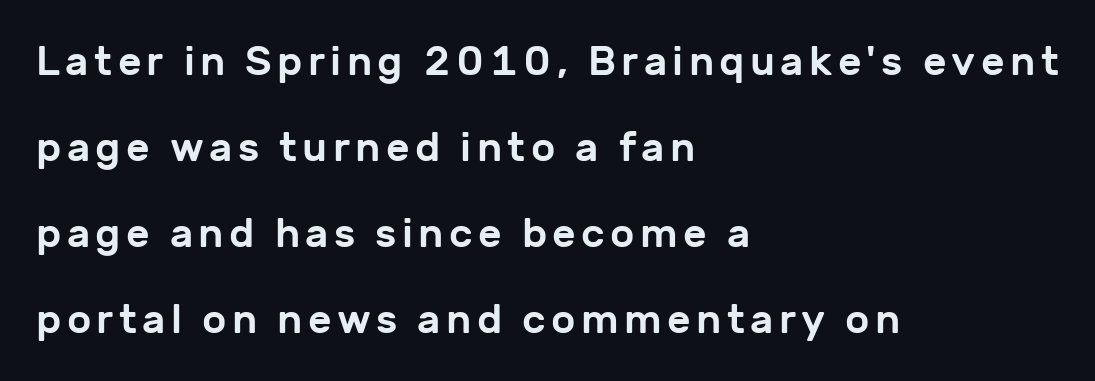
{"serif": "no", "italic": "no", "width": "normal", "stroke_contrast": "low", "x_height": "medium", "monospaced": "no", "underline": "no", "align": "left", "line_spacing": "loose", "line_spacing_ratio": 2.1, "glyph_px": 41}
